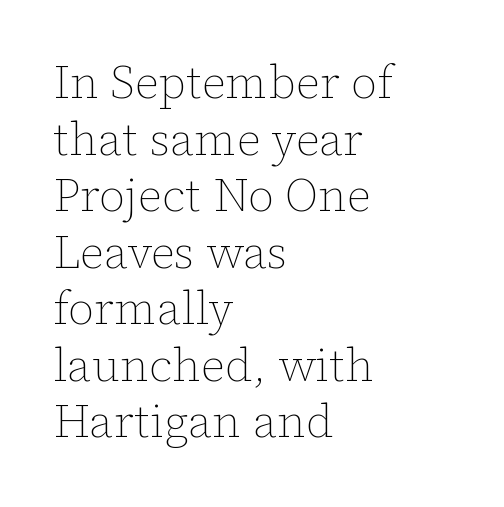
The paragraph shown leans on its left margin. Clear beneath every line of the passage. Is the letter spacing exaggerated? No — it looks like the ordinary default. This sample has the flowing, uneven cadence of proportional lettering. Is the type heavy? It reads as light-to-regular instead.
